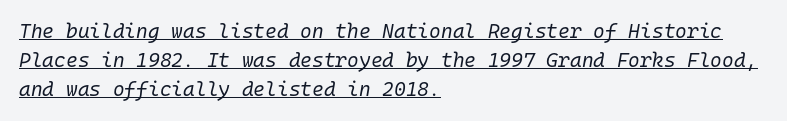
Q: Is the text bold? A: No.
Q: Is the text italic (slanted)? A: Yes, it leans right by about 10 degrees.
Q: Is the text underlined? A: Yes.
Q: How is the paragraph aligned? A: Left-aligned.
Q: Is the spacing between letters normal or unusually wide? A: Normal.
Q: Is the spacing between lines tight, normal or loose? A: Normal.
